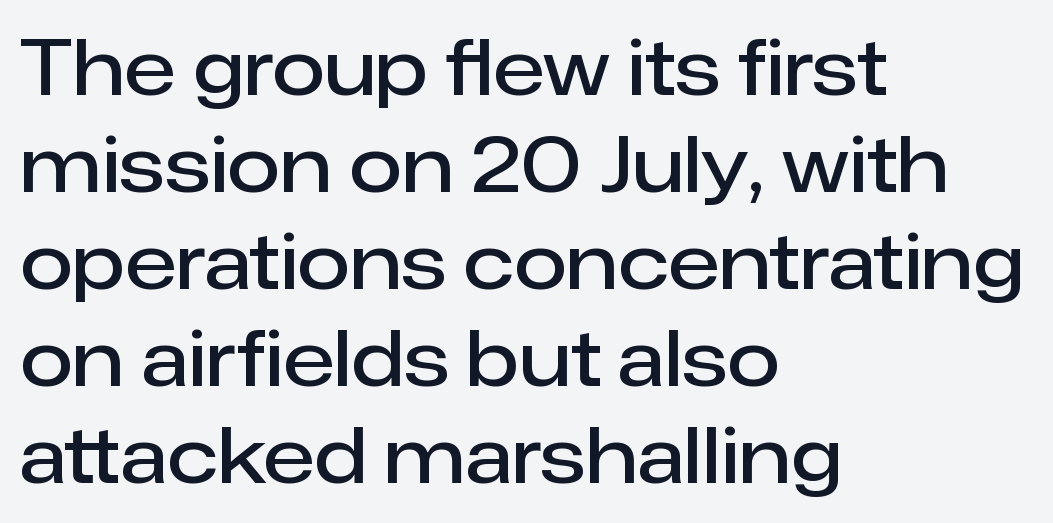
Q: Is the text bold? A: Semi-bold.
Q: Is the text italic (slanted)? A: No, it is upright.
Q: Is the typeface a serif or a sans-serif typeface? A: Sans-serif.
Q: Is the text underlined? A: No.
Q: How is the paragraph aligned? A: Left-aligned.
Q: Is the spacing between letters normal or unusually wide? A: Normal.
Q: Is the spacing between lines tight, normal or loose? A: Normal.
Q: Width (condensed, normal, or wide)? A: Normal.
Q: Stroke contrast? A: Low.
Q: x-height? A: Medium.
Q: Monospaced? A: No.
